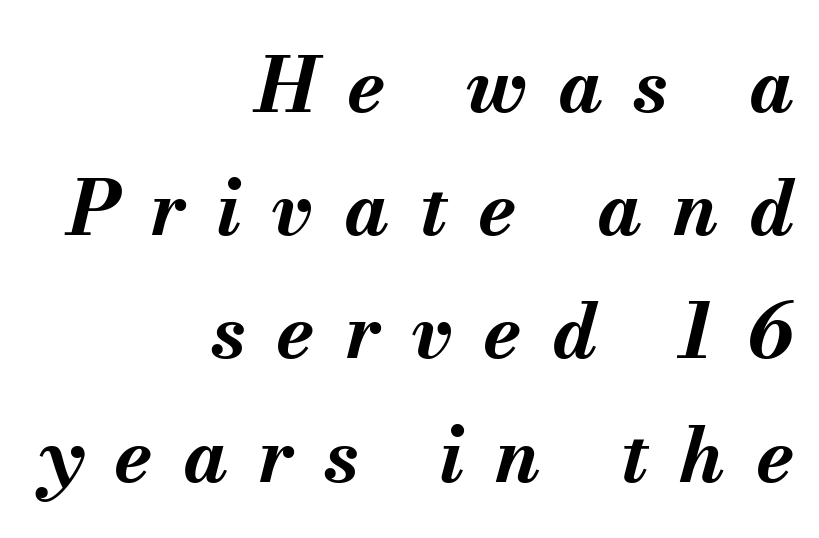
{"italic": "yes", "lean": "right", "slant_degrees": 13, "bold": "yes", "weight": "bold", "width": "normal", "stroke_contrast": "medium", "x_height": "small", "monospaced": "no", "underline": "no", "align": "right", "line_spacing": "normal", "line_spacing_ratio": 1.6, "letter_spacing": "wide", "letter_spacing_em": 0.4, "glyph_px": 77}
